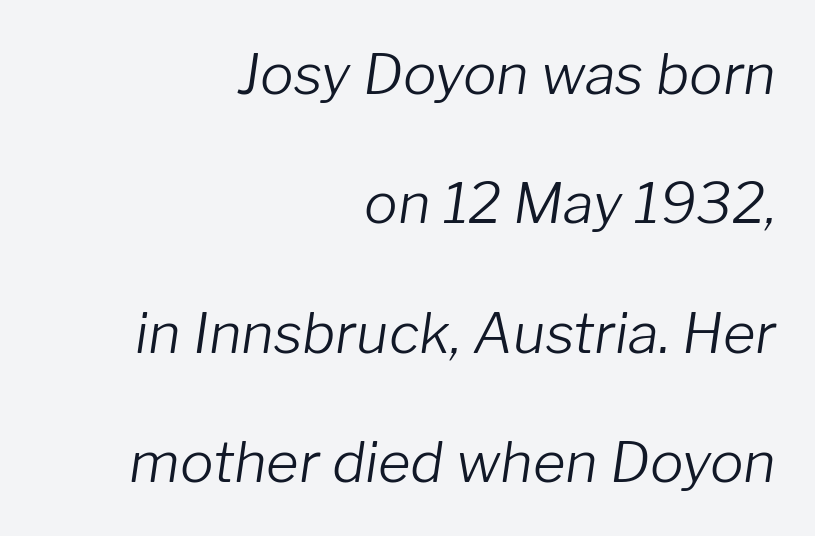
The image shows 56 px light type, italic (leaning right); set right-aligned, loose line spacing (2.31x), normal letter spacing, not underlined; low stroke contrast and a medium x-height.
